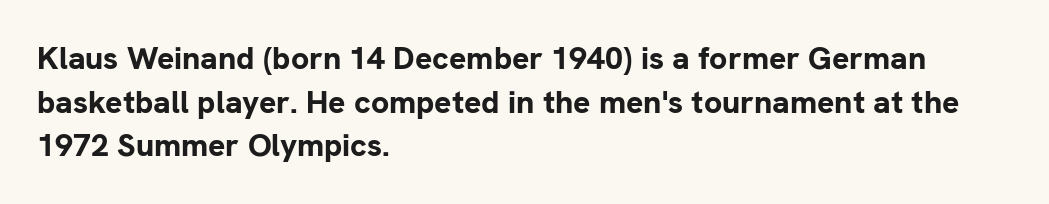
Q: Is the text bold? A: Yes.
Q: Is the text italic (slanted)? A: No, it is upright.
Q: Is the typeface a serif or a sans-serif typeface? A: Sans-serif.
Q: Is the text underlined? A: No.
Q: How is the paragraph aligned? A: Left-aligned.
Q: Is the spacing between letters normal or unusually wide? A: Normal.
Q: Is the spacing between lines tight, normal or loose? A: Normal.
Q: Width (condensed, normal, or wide)? A: Normal.
Q: Stroke contrast? A: Low.
Q: x-height? A: Medium.
Q: Monospaced? A: No.
